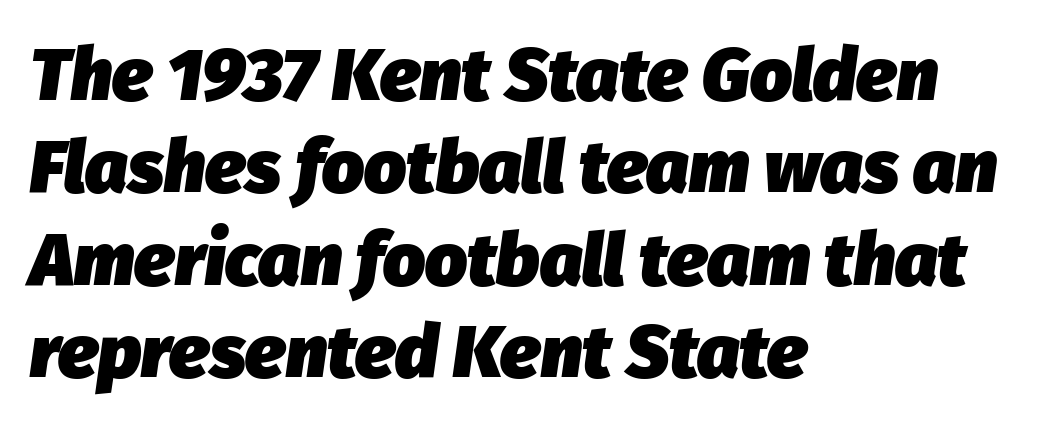
The image shows 74 px heavy type, italic (leaning right); set left-aligned, normal line spacing (1.25x), normal letter spacing, not underlined; low stroke contrast and a medium x-height.
